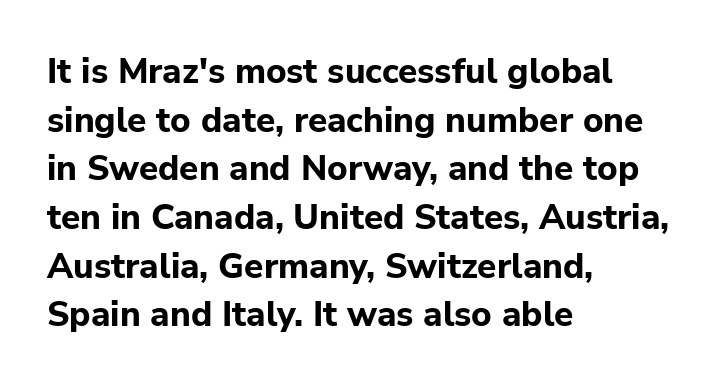
Q: Is the text bold? A: Yes.
Q: Is the text italic (slanted)? A: No, it is upright.
Q: Is the typeface a serif or a sans-serif typeface? A: Sans-serif.
Q: Is the text underlined? A: No.
Q: How is the paragraph aligned? A: Left-aligned.
Q: Is the spacing between letters normal or unusually wide? A: Normal.
Q: Is the spacing between lines tight, normal or loose? A: Normal.
Q: Width (condensed, normal, or wide)? A: Normal.
Q: Stroke contrast? A: Low.
Q: x-height? A: Medium.
Q: Monospaced? A: No.
